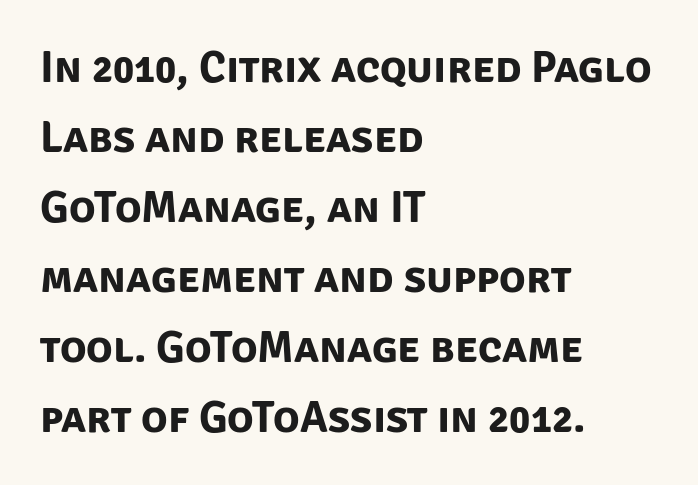
Layout note: lines flush left. This sample has the flowing, uneven cadence of proportional lettering. The space directly below the letters is spotless. The face used here has the dense, thick strokes of a bold. Look at the bottom of the vertical strokes: they stop flat, with no serifs.
